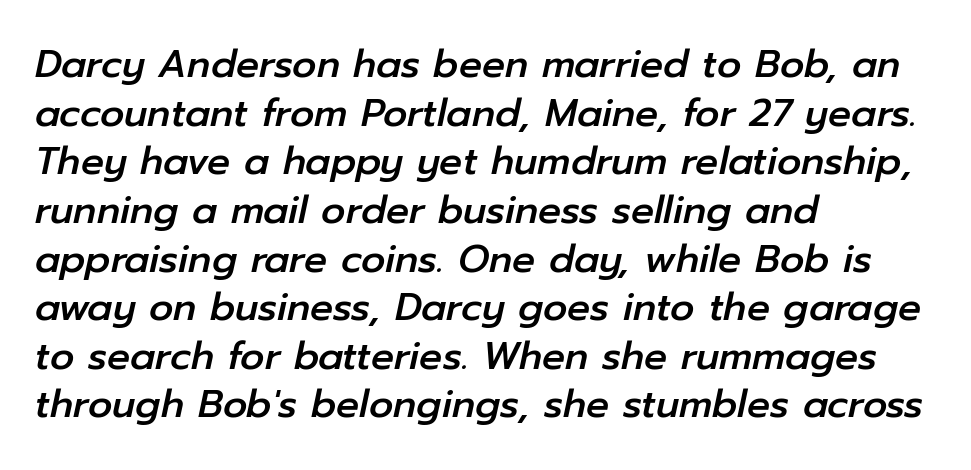
{"italic": "yes", "lean": "right", "slant_degrees": 12, "width": "normal", "stroke_contrast": "low", "x_height": "medium", "monospaced": "no", "underline": "no", "align": "left", "line_spacing": "normal", "line_spacing_ratio": 1.28, "letter_spacing": "normal", "letter_spacing_em": 0.0, "glyph_px": 38}
